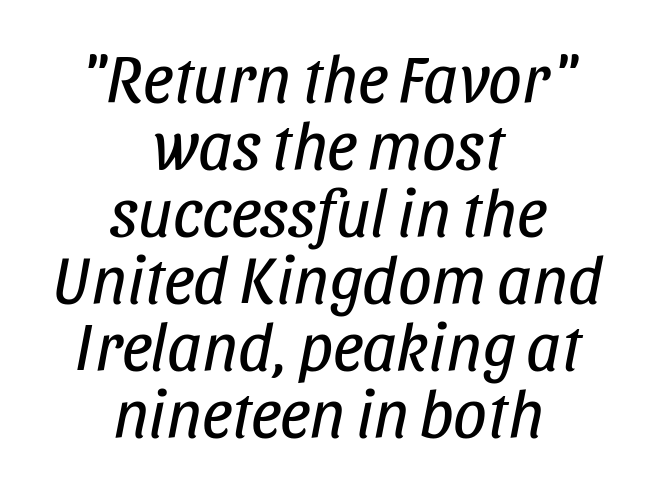
The image shows 67 px regular-weight, condensed type, italic (leaning right); set centered, tight line spacing (1.0x), normal letter spacing, not underlined; low stroke contrast and a large x-height.
